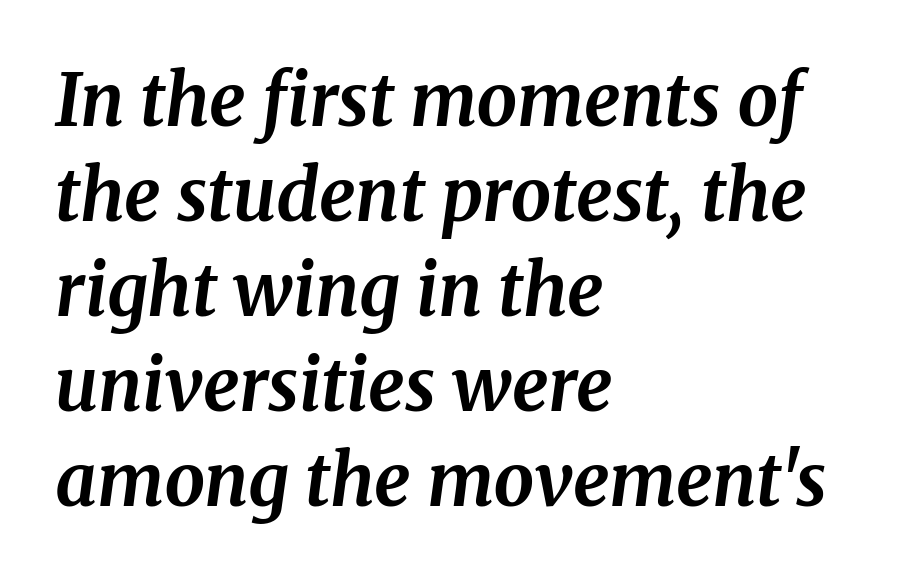
A serif font was chosen for this passage. The tracking reads as untouched default to a designer's eye. A full-strength bold gives these letters their thick strokes. A bare baseline throughout the passage. If you drew a ruler down the left edge, every line would touch it.
